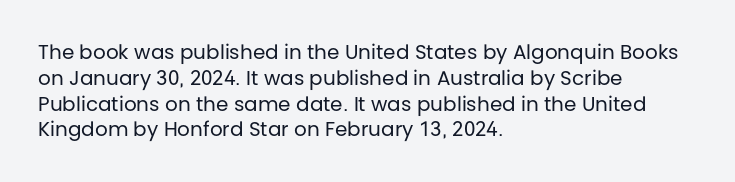
The image shows 20 px text type, upright; set left-aligned, normal line spacing (1.29x), normal letter spacing, not underlined.
